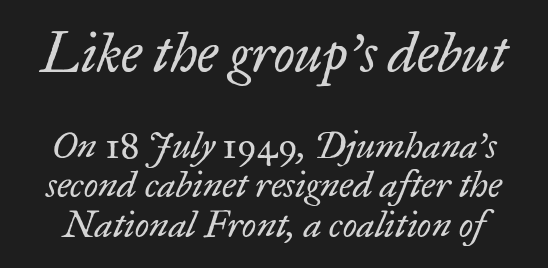
Interline gaps are noticeably narrow in this sample. Descenders hang freely into open space. Each letter keeps its own natural width here, so spacing adapts to shape. Each word holds together tightly as a unit, with standard inter-letter gaps. The font's italic variant was chosen for this text. Note: serifs present on the glyphs.
